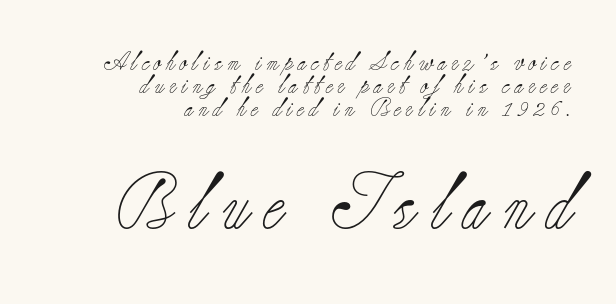
{"serif": "yes", "bold": "no", "weight": "light", "width": "normal", "stroke_contrast": "low", "x_height": "small", "monospaced": "no", "underline": "no", "align": "right", "line_spacing_ratio": 1.2, "letter_spacing": "wide", "letter_spacing_em": 0.27, "larger_block": "second", "size_ratio": 2.95, "glyph_px": 56}
